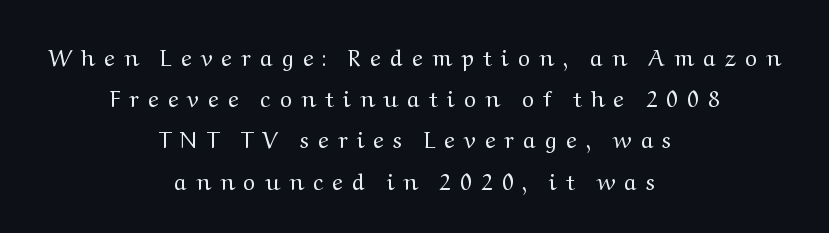
Q: Is the text bold? A: No.
Q: Is the text italic (slanted)? A: No, it is upright.
Q: Is the text underlined? A: No.
Q: How is the paragraph aligned? A: Centered.
Q: Is the spacing between letters normal or unusually wide? A: Unusually wide.
